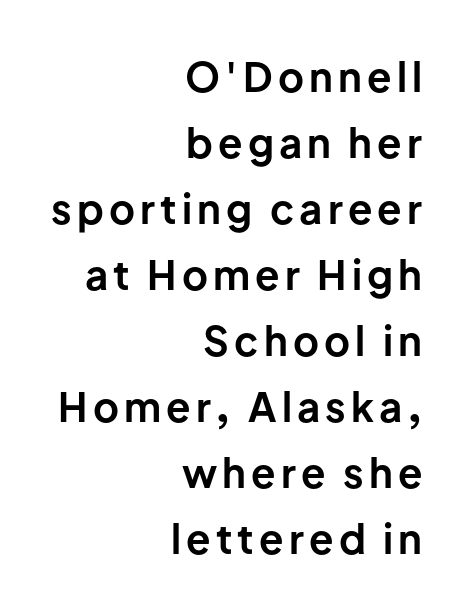
{"serif": "no", "italic": "no", "bold": "yes", "weight": "bold", "width": "normal", "stroke_contrast": "low", "x_height": "medium", "monospaced": "no", "underline": "no", "align": "right", "line_spacing": "normal", "line_spacing_ratio": 1.65, "glyph_px": 40}
